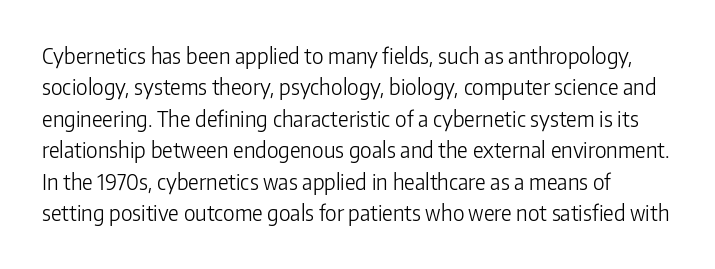
{"italic": "no", "bold": "no", "underline": "no", "line_spacing": "normal", "line_spacing_ratio": 1.5, "letter_spacing": "normal", "letter_spacing_em": 0.0, "glyph_px": 21}
